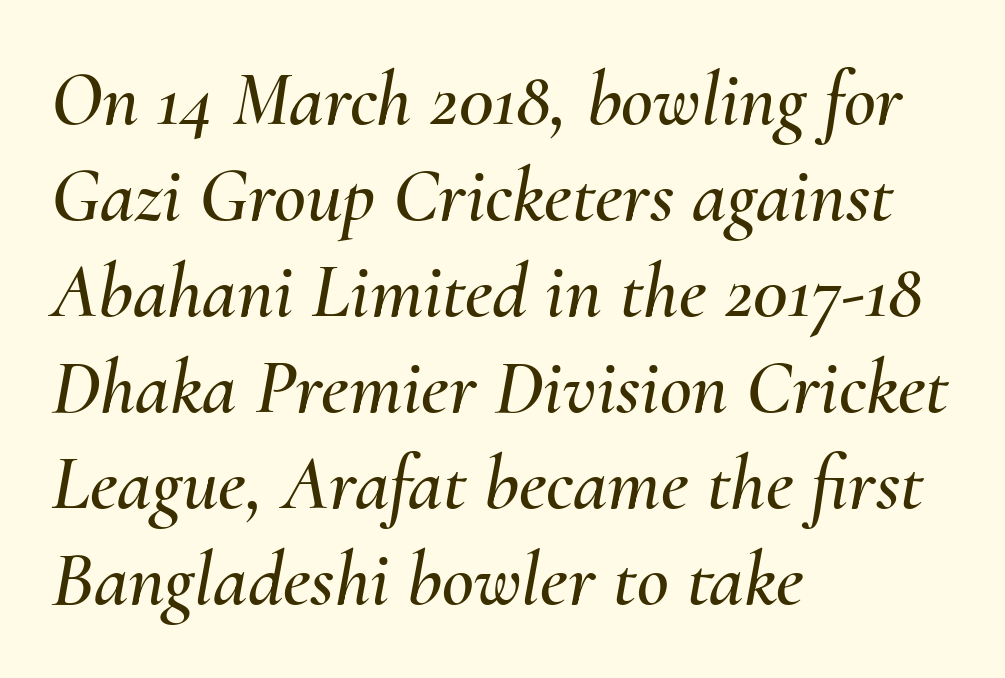
{"italic": "yes", "lean": "right", "slant_degrees": 10, "width": "normal", "stroke_contrast": "medium", "x_height": "small", "monospaced": "no", "underline": "no", "align": "left", "line_spacing_ratio": 1.23, "letter_spacing": "normal", "letter_spacing_em": 0.0, "glyph_px": 78}
